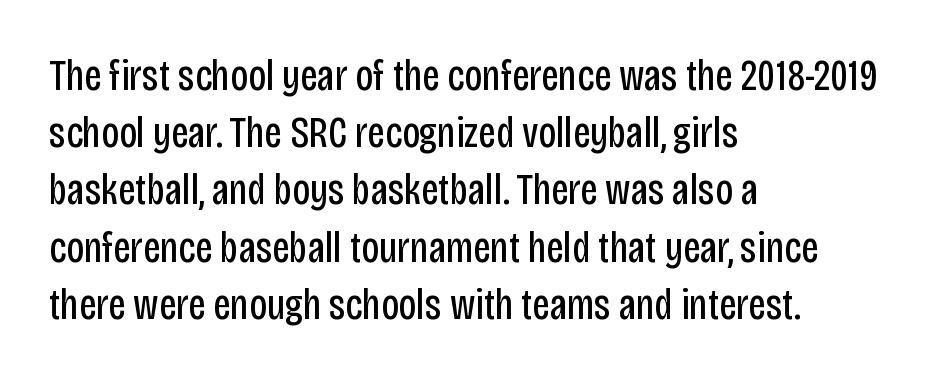
Q: Is the text bold? A: No.
Q: Is the text italic (slanted)? A: No, it is upright.
Q: Is the typeface a serif or a sans-serif typeface? A: Sans-serif.
Q: Is the text underlined? A: No.
Q: How is the paragraph aligned? A: Left-aligned.
Q: Is the spacing between letters normal or unusually wide? A: Normal.
Q: Is the spacing between lines tight, normal or loose? A: Normal.
Q: Width (condensed, normal, or wide)? A: Condensed.
Q: Stroke contrast? A: Low.
Q: x-height? A: Large.
Q: Monospaced? A: No.
